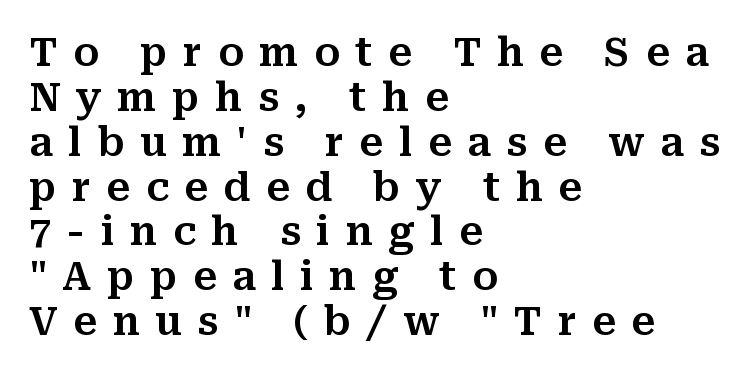
The image shows 39 px serif type, upright; set left-aligned, tight line spacing (1.15x), unusually wide letter spacing (+0.4 em), not underlined; medium stroke contrast and a medium x-height.
